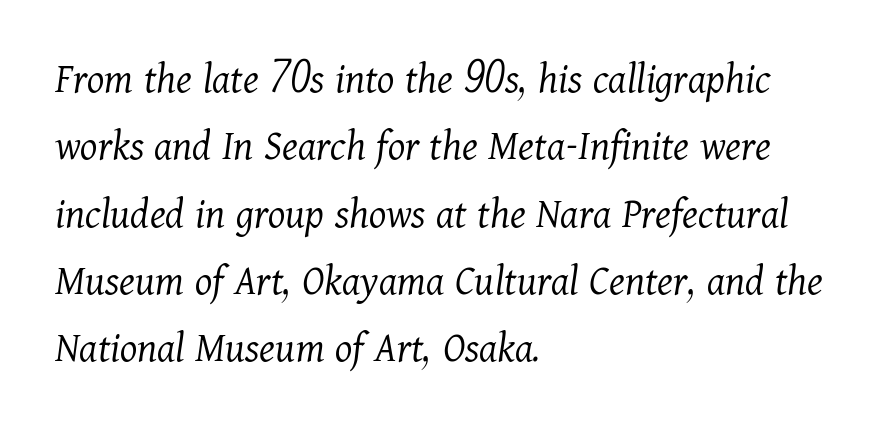
Q: Is the text bold? A: No.
Q: Is the text italic (slanted)? A: Yes, it leans right by about 11 degrees.
Q: Is the typeface a serif or a sans-serif typeface? A: Serif.
Q: Is the text underlined? A: No.
Q: How is the paragraph aligned? A: Left-aligned.
Q: Is the spacing between letters normal or unusually wide? A: Normal.
Q: Is the spacing between lines tight, normal or loose? A: Normal.
Q: Width (condensed, normal, or wide)? A: Normal.
Q: Stroke contrast? A: Medium.
Q: x-height? A: Medium.
Q: Monospaced? A: No.
